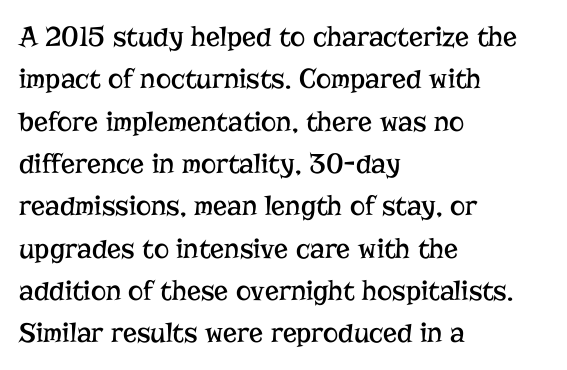
The letters look calm and open, with moderate or lighter stems. Whoever set this chose a conventional vertical rhythm. The rendering uses natural spacing where letterforms have individual widths. The line texture is even and compact thanks to regular tracking.
